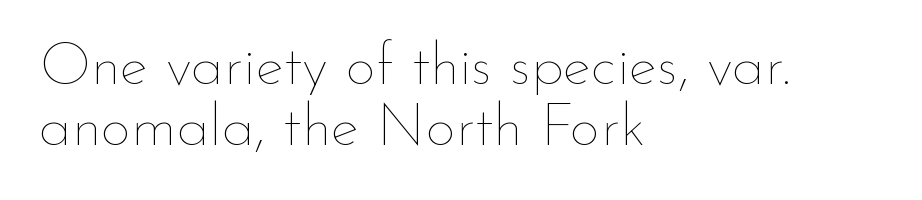
The image shows 60 px thin type, upright; set left-aligned, tight line spacing (1.02x), normal letter spacing, not underlined; low stroke contrast and a small x-height.
